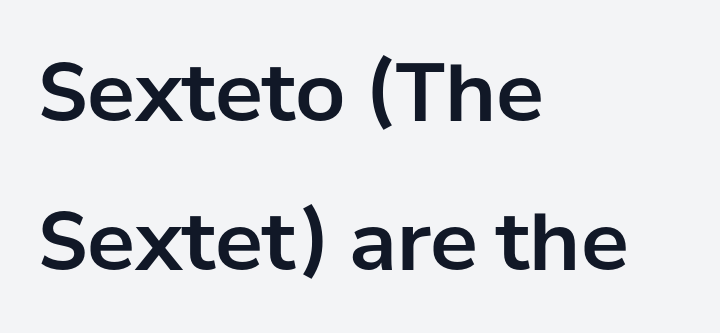
The designer went with a sans here, leaving each stem footless. Each letter keeps its own natural width here, so spacing adapts to shape. Default kerning and tracking; the words read as compact shapes. Underlining? Definitely not there. Typeset ragged right — the left edge is the straight one. Unlike italic type, these characters show no tilt at all.
